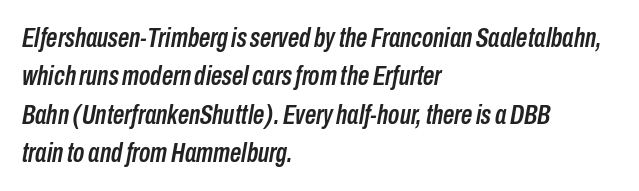
{"italic": "yes", "lean": "right", "slant_degrees": 10, "width": "condensed", "stroke_contrast": "low", "x_height": "medium", "monospaced": "no", "underline": "no", "align": "left", "line_spacing": "normal", "line_spacing_ratio": 1.37, "letter_spacing": "normal", "letter_spacing_em": 0.0, "glyph_px": 28}
